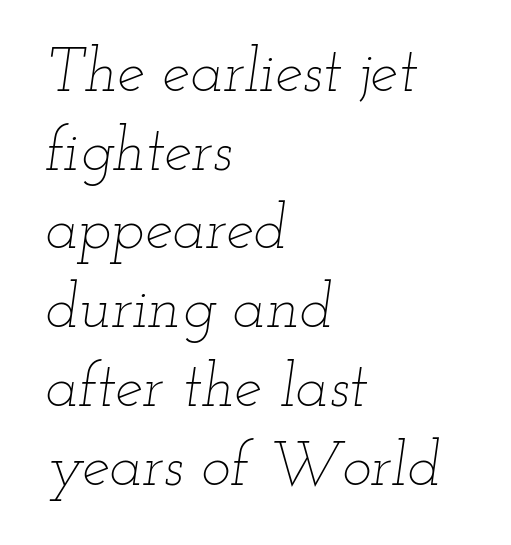
The specimen omits any rule beneath the text block's lines. This rendering uses left alignment, leaving the right contour irregular. The letters look calm and open, with moderate or lighter stems. Would a proofreader flag this as italicized? Yes. Look at the tracking — it's just the regular setting, nothing added. Note the varied advance widths — an 'i' is clearly narrower than an 'm'.
